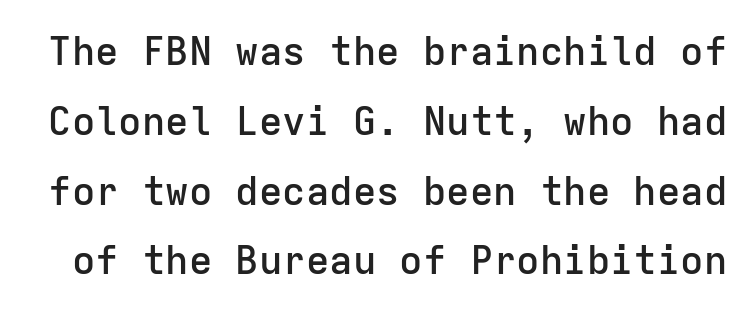
Its strokes are somewhat broadened, the hallmark of semibold type. Grotesque or geometric, the face here clearly has no serifs. The letters march in equal steps, a hallmark of fixed-pitch type. The zone under the glyphs is completely vacant. Caption: standard tracking, unaltered. When letters stand straight like this, we call the style roman or upright.
